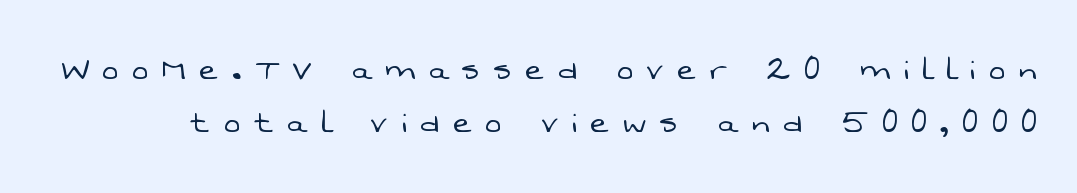
The image shows 39 px light sans-serif type; set normal line spacing (1.35x), unusually wide letter spacing (+0.36 em), not underlined; low stroke contrast and a medium x-height.
